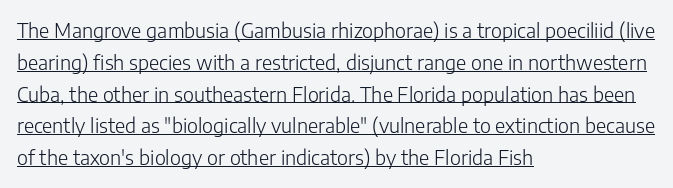
Q: Is the text bold? A: No.
Q: Is the text italic (slanted)? A: No, it is upright.
Q: Is the text underlined? A: Yes.
Q: How is the paragraph aligned? A: Left-aligned.
Q: Is the spacing between letters normal or unusually wide? A: Normal.
Q: Is the spacing between lines tight, normal or loose? A: Normal.
